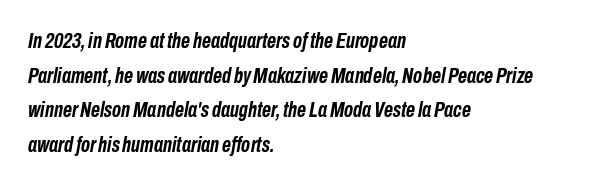
The image shows 22 px bold type, italic (leaning right); set left-aligned, normal line spacing (1.57x), normal letter spacing, not underlined.
